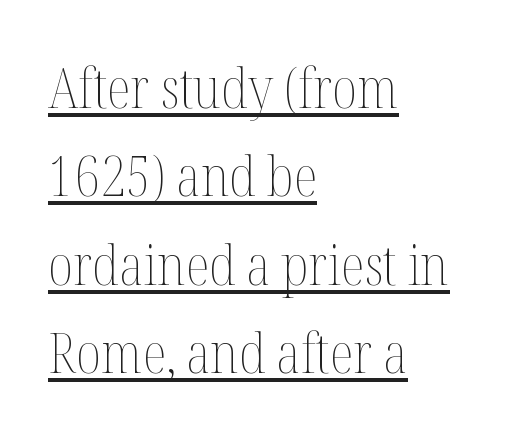
The leading is moderate, giving the passage an even texture. The paragraph has a hard left edge and a soft right edge. Compared with a typical body face, this is equally light or lighter still. The horizontal fit of the characters is conventional and even. What decoration does the sample have? An underline.
